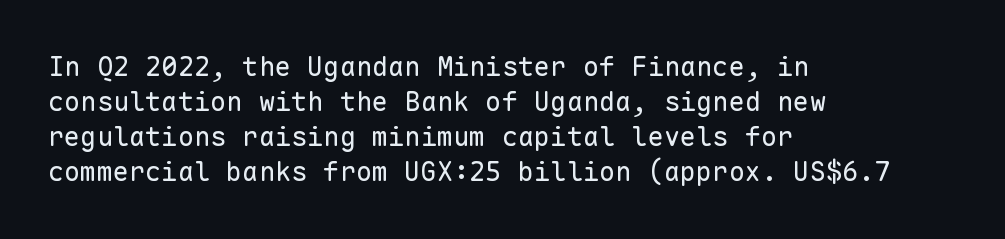
{"italic": "no", "bold": "no", "underline": "no", "align": "left", "line_spacing": "normal", "line_spacing_ratio": 1.3, "letter_spacing": "normal", "letter_spacing_em": 0.0, "glyph_px": 27}
